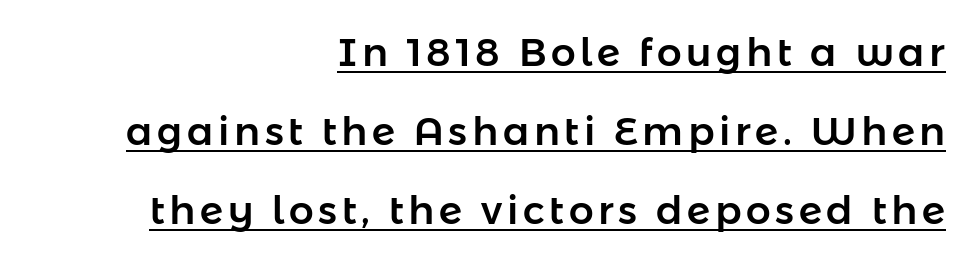
{"serif": "no", "italic": "no", "width": "normal", "stroke_contrast": "low", "x_height": "medium", "monospaced": "no", "underline": "yes", "align": "right", "line_spacing": "loose", "line_spacing_ratio": 2.03, "glyph_px": 39}
